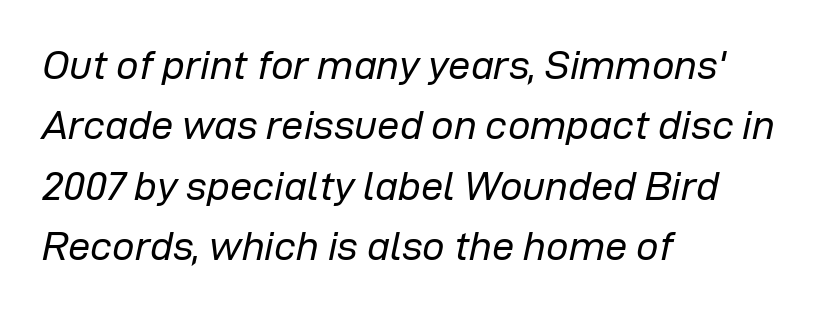
{"italic": "yes", "lean": "right", "slant_degrees": 12, "bold": "no", "weight": "regular", "width": "normal", "stroke_contrast": "low", "x_height": "medium", "monospaced": "no", "underline": "no", "align": "left", "line_spacing": "normal", "line_spacing_ratio": 1.51, "letter_spacing": "normal", "letter_spacing_em": 0.0, "glyph_px": 40}
